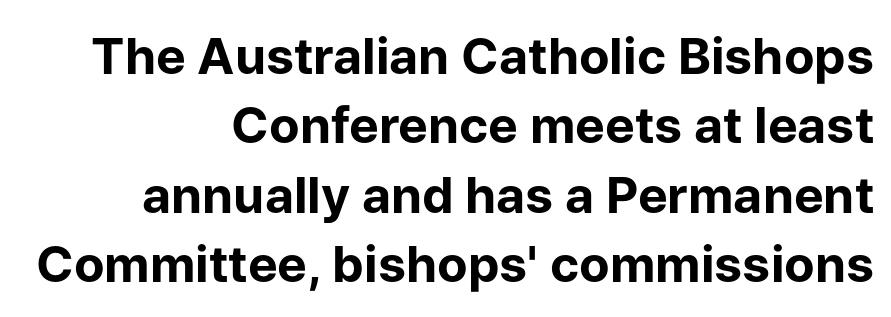
{"serif": "no", "italic": "no", "bold": "yes", "weight": "bold", "width": "normal", "stroke_contrast": "low", "x_height": "medium", "monospaced": "no", "underline": "no", "align": "right", "line_spacing": "normal", "line_spacing_ratio": 1.39, "letter_spacing": "normal", "letter_spacing_em": 0.0, "glyph_px": 50}
